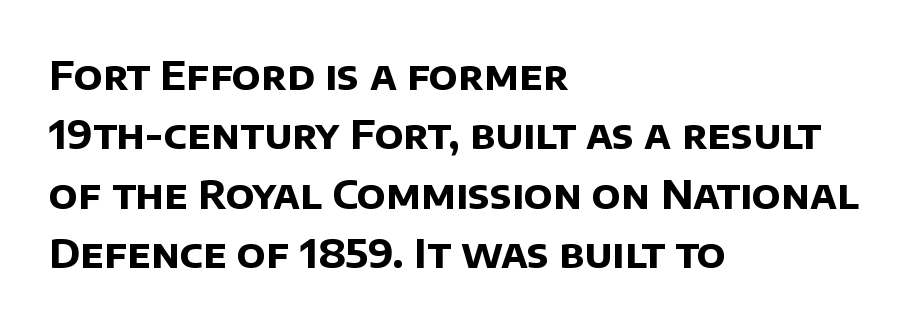
Q: Is the text bold? A: Yes.
Q: Is the typeface a serif or a sans-serif typeface? A: Sans-serif.
Q: Is the text underlined? A: No.
Q: How is the paragraph aligned? A: Left-aligned.
Q: Is the spacing between letters normal or unusually wide? A: Normal.
Q: Is the spacing between lines tight, normal or loose? A: Normal.
Q: Width (condensed, normal, or wide)? A: Normal.
Q: Stroke contrast? A: Low.
Q: x-height? A: Large.
Q: Monospaced? A: No.
